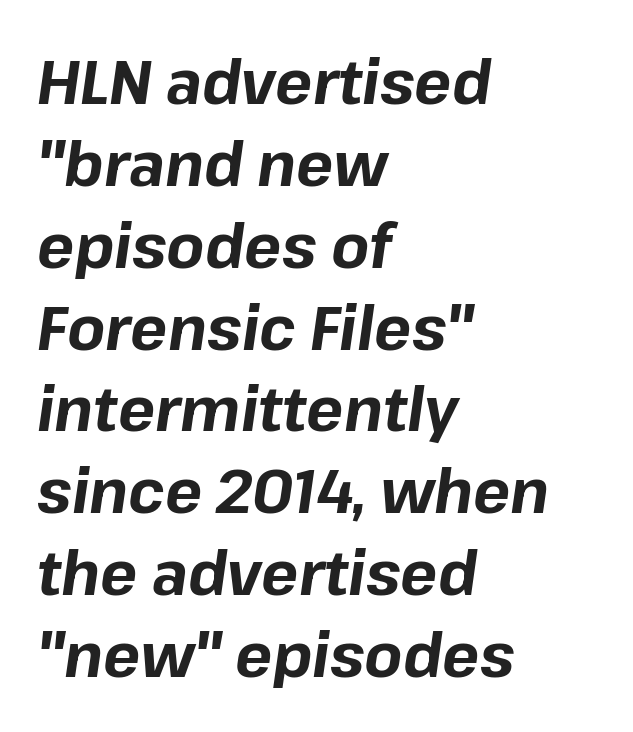
The image shows 62 px bold type, italic (leaning right); set left-aligned, normal line spacing (1.32x), normal letter spacing, not underlined; low stroke contrast and a medium x-height.
